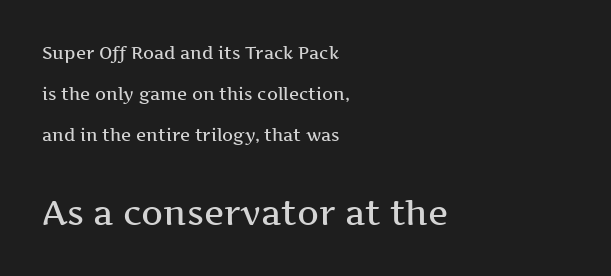
{"serif": "yes", "italic": "no", "bold": "semi", "weight": "semibold", "width": "wide", "stroke_contrast": "medium", "x_height": "medium", "monospaced": "no", "underline": "no", "align": "left", "line_spacing": "loose", "line_spacing_ratio": 2.4, "letter_spacing": "normal", "letter_spacing_em": 0.0, "larger_block": "second", "size_ratio": 2.0, "glyph_px": 34}
